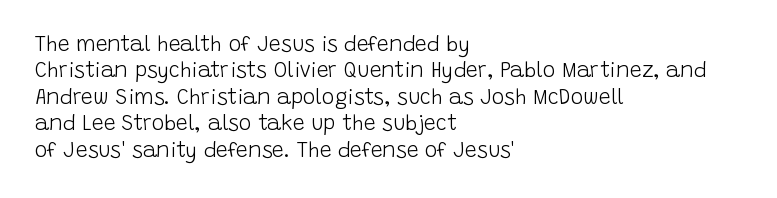
The image shows 21 px text type, upright; set left-aligned, normal line spacing (1.26x), normal letter spacing, not underlined.
